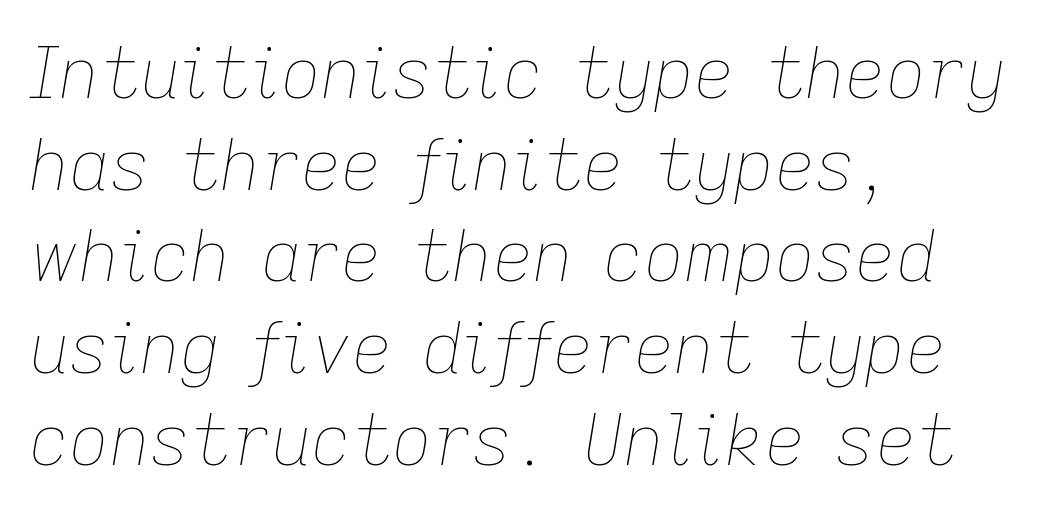
Q: Is the text bold? A: No.
Q: Is the text italic (slanted)? A: Yes, it leans right by about 9 degrees.
Q: Is the text underlined? A: No.
Q: How is the paragraph aligned? A: Left-aligned.
Q: Is the spacing between letters normal or unusually wide? A: Normal.
Q: Is the spacing between lines tight, normal or loose? A: Normal.
Q: Width (condensed, normal, or wide)? A: Normal.
Q: Stroke contrast? A: Low.
Q: x-height? A: Medium.
Q: Monospaced? A: No.
